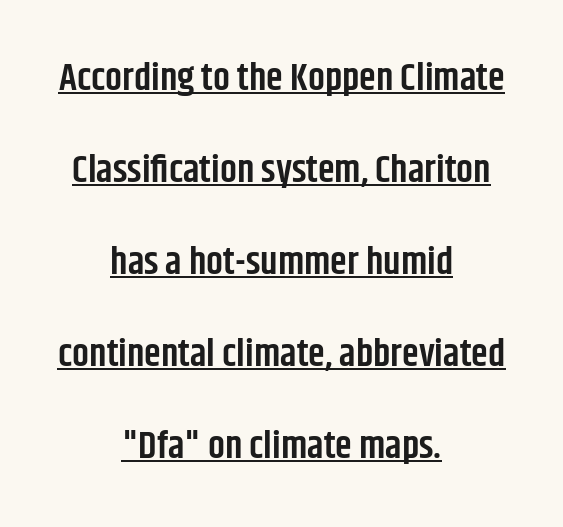
The designer went with a sans here, leaving each stem footless. Horizontal alignment here is central, giving a formal, balanced look. These words are printed semibold, heavier than regular yet not bold. Quick note: not italic, upright. Compared with typical paragraphs, the rows here are farther apart. Looks like regular typesetting: each glyph gets only the width it needs.
